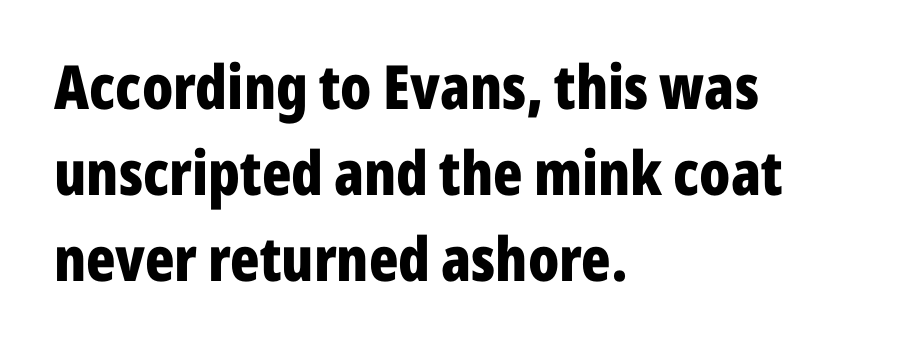
Q: Is the text bold? A: Yes.
Q: Is the text italic (slanted)? A: No, it is upright.
Q: Is the typeface a serif or a sans-serif typeface? A: Sans-serif.
Q: Is the text underlined? A: No.
Q: How is the paragraph aligned? A: Left-aligned.
Q: Is the spacing between letters normal or unusually wide? A: Normal.
Q: Is the spacing between lines tight, normal or loose? A: Normal.
Q: Width (condensed, normal, or wide)? A: Condensed.
Q: Stroke contrast? A: Low.
Q: x-height? A: Medium.
Q: Monospaced? A: No.
